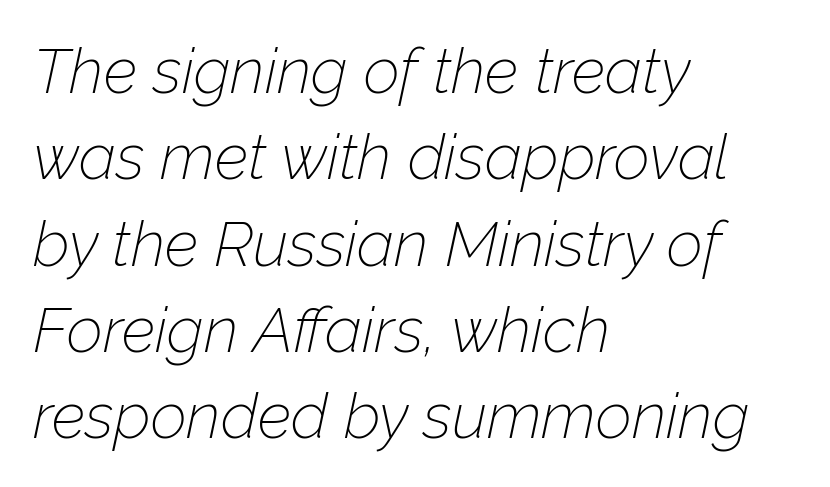
The image shows 63 px thin type, italic (leaning right); set left-aligned, normal line spacing (1.37x), normal letter spacing, not underlined; low stroke contrast and a medium x-height.
